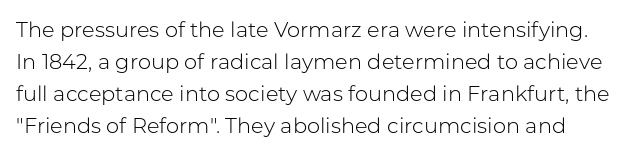
The image shows 21 px text type, upright; set normal line spacing (1.52x), normal letter spacing, not underlined.
